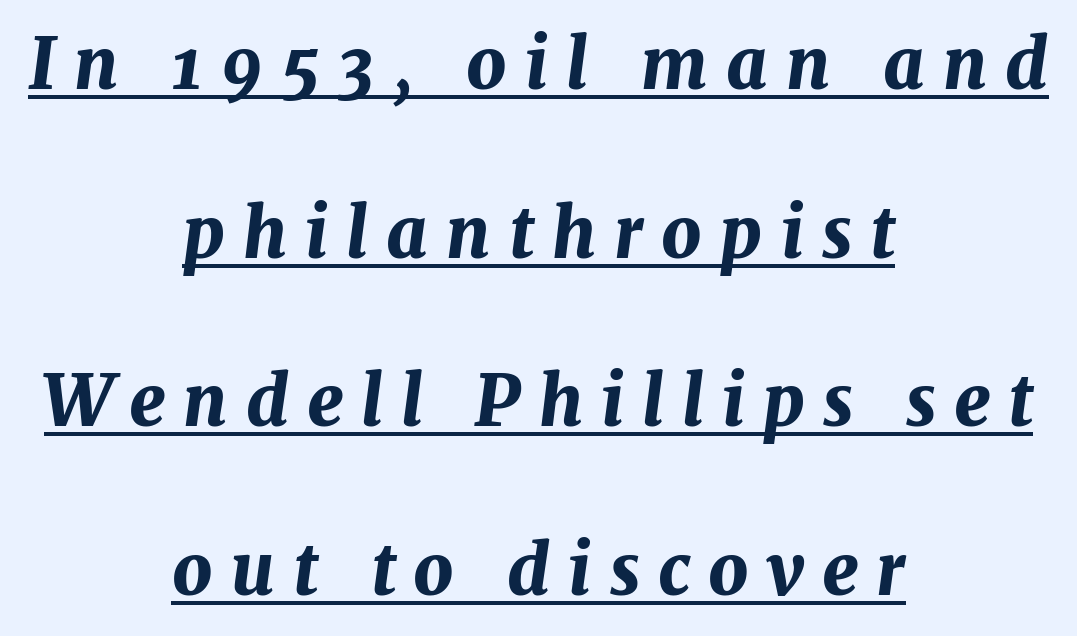
I'd describe the lettering as bold — thick and assertive. Neither beginnings nor endings align; midpoints do. Does extra space separate the letters? Yes, quite a lot of it. Note the varied advance widths — an 'i' is clearly narrower than an 'm'. The space between consecutive lines is lavish. Designer's note — italics engaged.
